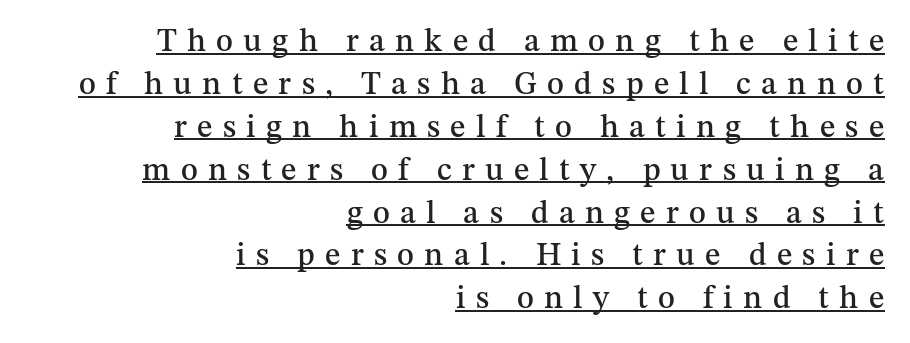
{"serif": "yes", "italic": "no", "width": "normal", "stroke_contrast": "medium", "x_height": "medium", "monospaced": "no", "underline": "yes", "align": "right", "line_spacing": "normal", "line_spacing_ratio": 1.34, "letter_spacing": "wide", "letter_spacing_em": 0.32, "glyph_px": 32}
